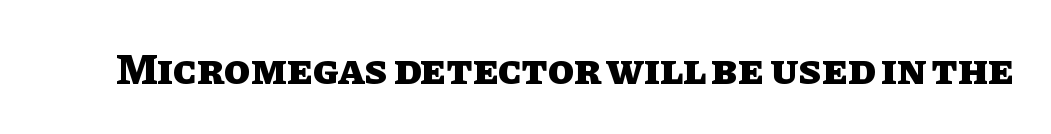
The image shows 43 px heavy type, upright; set normal letter spacing, not underlined; low stroke contrast and a large x-height.
